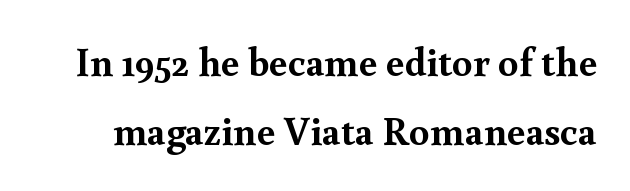
{"serif": "yes", "italic": "no", "bold": "yes", "weight": "semibold", "width": "normal", "x_height": "small", "monospaced": "no", "underline": "no", "line_spacing": "normal", "line_spacing_ratio": 1.69, "letter_spacing": "normal", "letter_spacing_em": 0.0, "glyph_px": 41}
